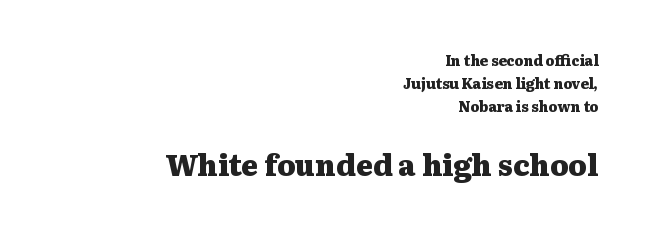
{"serif": "yes", "italic": "no", "bold": "yes", "weight": "heavy", "width": "wide", "stroke_contrast": "medium", "x_height": "medium", "monospaced": "no", "underline": "no", "align": "right", "line_spacing": "normal", "line_spacing_ratio": 1.63, "letter_spacing": "normal", "letter_spacing_em": 0.0, "larger_block": "second", "size_ratio": 2.07, "glyph_px": 29}
